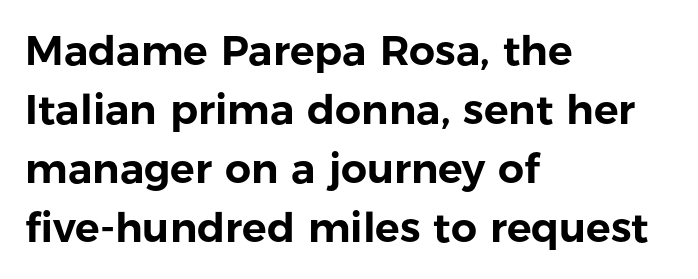
{"serif": "no", "italic": "no", "width": "normal", "stroke_contrast": "low", "x_height": "medium", "monospaced": "no", "underline": "no", "align": "left", "line_spacing": "normal", "line_spacing_ratio": 1.44, "letter_spacing": "normal", "letter_spacing_em": 0.0, "glyph_px": 41}
